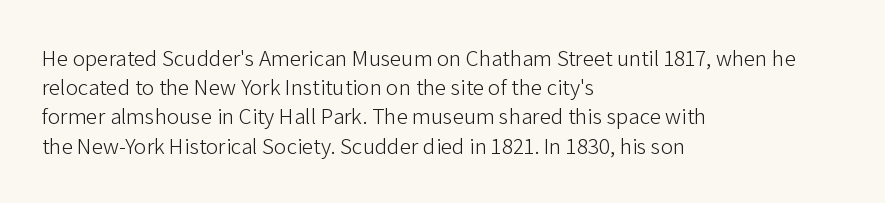
Nothing unusual about the tracking: characters are spaced as the font intends. Caption: multi-line text, flush left, ragged right. How would I describe the line gaps? Plain and ordinary. Unbolded letterforms with no extra heft.
